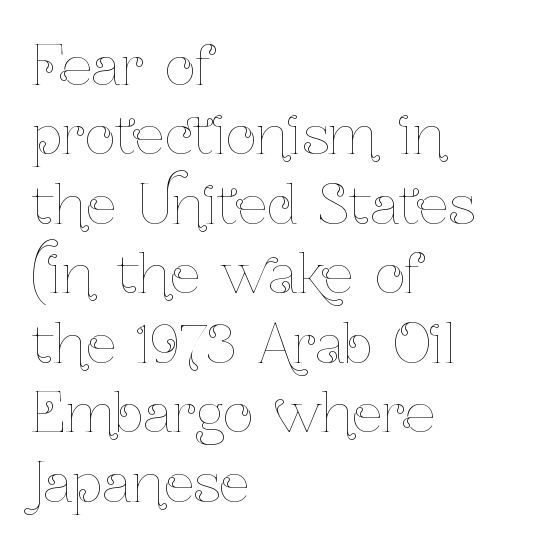
The image shows 53 px thin, condensed type, upright; set left-aligned, normal line spacing (1.31x), normal letter spacing, not underlined; low stroke contrast and a medium x-height.
